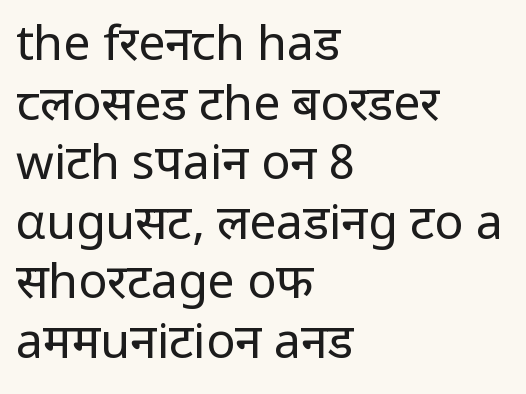
Does extra space separate the letters? No, they use regular spacing. Serif or sans? Sans — the stroke terminals are bare. The rendering uses natural spacing where letterforms have individual widths. The string is rendered with underlining switched off. Stems and bowls with no extra thickness — not bold.
